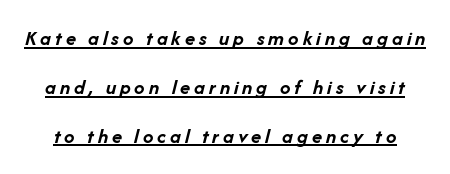
The image shows 21 px bold type, italic (leaning right); set loose line spacing (2.33x), underlined.
